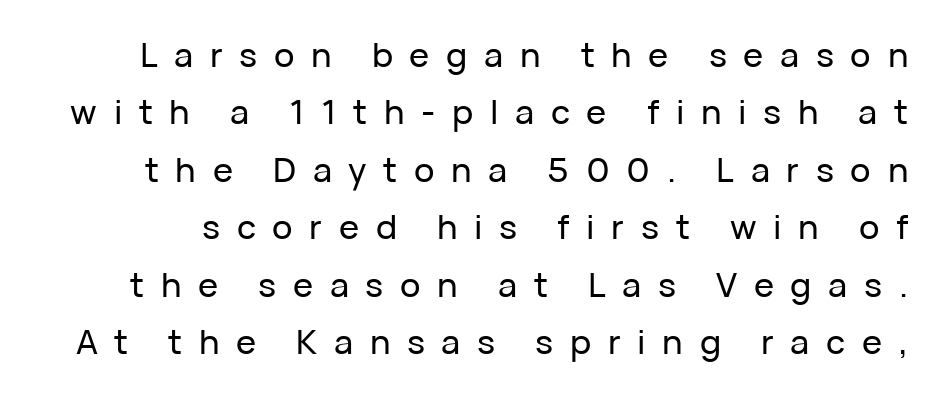
The image shows 34 px sans-serif type, upright; set normal line spacing (1.69x), unusually wide letter spacing (+0.49 em), not underlined; low stroke contrast and a medium x-height.
